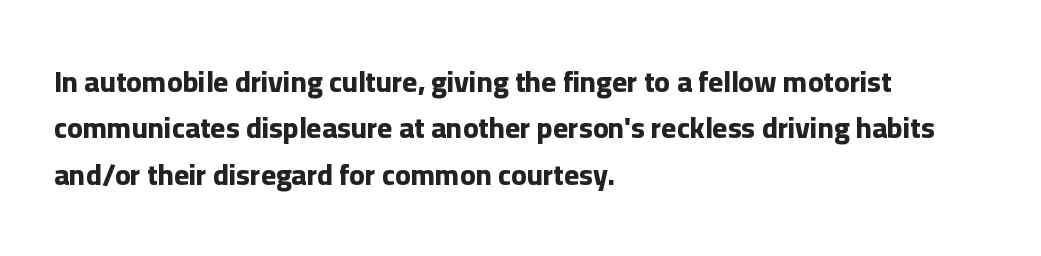
Look at the stroke-to-counter ratio: heavy, a bold. Descenders are the only things crossing below the line. Spacing verdict: proportional, widths tailored to each character. Students, note that the glyphs here touch the page at normal intervals.
